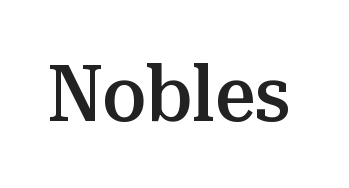
Here the designer chose a conventional face with non-uniform glyph widths. The string is rendered with underlining switched off. Little horizontal feet cap the strokes, marking this as serif type. This is moderately heavy type, rendered in semibold. The letters stand straight up with perfectly vertical stems.
